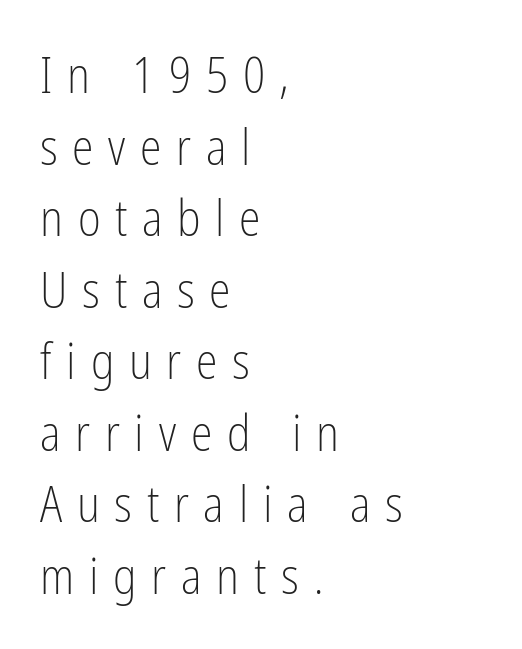
The image shows 49 px light, condensed sans-serif type, upright; set left-aligned, normal line spacing (1.46x), unusually wide letter spacing (+0.3 em), not underlined; low stroke contrast and a medium x-height.
